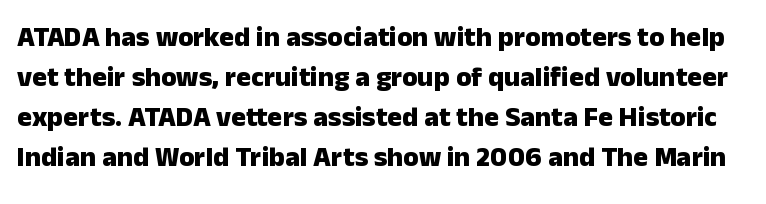
{"serif": "no", "italic": "no", "bold": "yes", "weight": "heavy", "width": "normal", "stroke_contrast": "low", "x_height": "medium", "monospaced": "no", "underline": "no", "line_spacing": "normal", "line_spacing_ratio": 1.43, "letter_spacing": "normal", "letter_spacing_em": 0.0, "glyph_px": 28}
